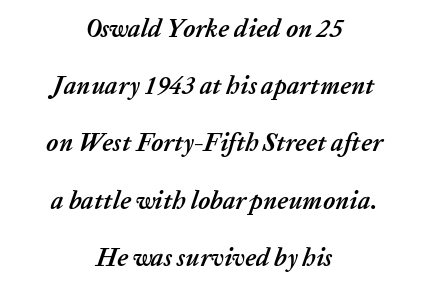
{"italic": "yes", "lean": "right", "slant_degrees": 20, "bold": "yes", "underline": "no", "align": "center", "line_spacing": "loose", "line_spacing_ratio": 2.29, "letter_spacing": "normal", "letter_spacing_em": 0.0, "glyph_px": 25}
